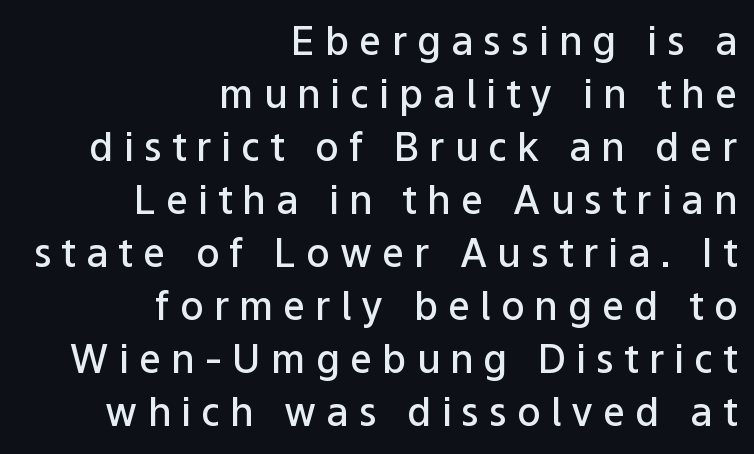
Q: Is the text bold? A: Semi-bold.
Q: Is the text italic (slanted)? A: No, it is upright.
Q: Is the typeface a serif or a sans-serif typeface? A: Sans-serif.
Q: Is the text underlined? A: No.
Q: How is the paragraph aligned? A: Right-aligned.
Q: Is the spacing between letters normal or unusually wide? A: Unusually wide.
Q: Is the spacing between lines tight, normal or loose? A: Normal.
Q: Width (condensed, normal, or wide)? A: Normal.
Q: Stroke contrast? A: Low.
Q: x-height? A: Medium.
Q: Monospaced? A: No.
